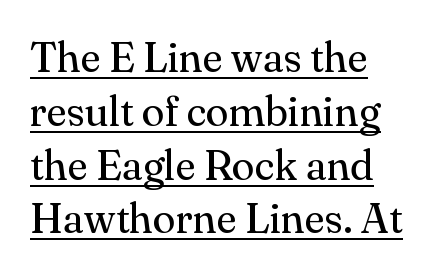
Q: Is the text bold? A: No.
Q: Is the text italic (slanted)? A: No, it is upright.
Q: Is the typeface a serif or a sans-serif typeface? A: Serif.
Q: Is the text underlined? A: Yes.
Q: Is the spacing between letters normal or unusually wide? A: Normal.
Q: Is the spacing between lines tight, normal or loose? A: Normal.
Q: Width (condensed, normal, or wide)? A: Normal.
Q: Stroke contrast? A: Medium.
Q: x-height? A: Small.
Q: Monospaced? A: No.
